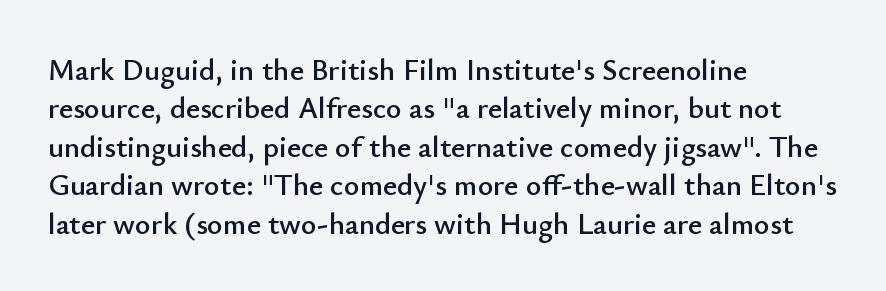
{"serif": "no", "italic": "no", "width": "normal", "stroke_contrast": "low", "x_height": "small", "monospaced": "no", "underline": "no", "align": "left", "line_spacing": "normal", "line_spacing_ratio": 1.28, "letter_spacing": "normal", "letter_spacing_em": 0.0, "glyph_px": 30}
